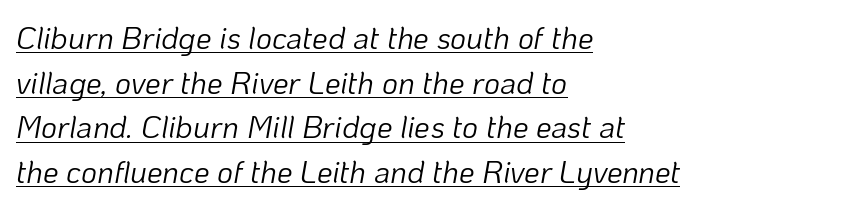
Q: Is the text bold? A: No.
Q: Is the text italic (slanted)? A: Yes, it leans right by about 10 degrees.
Q: Is the text underlined? A: Yes.
Q: How is the paragraph aligned? A: Left-aligned.
Q: Is the spacing between letters normal or unusually wide? A: Normal.
Q: Is the spacing between lines tight, normal or loose? A: Normal.
Q: Width (condensed, normal, or wide)? A: Normal.
Q: Stroke contrast? A: Low.
Q: x-height? A: Medium.
Q: Monospaced? A: No.
